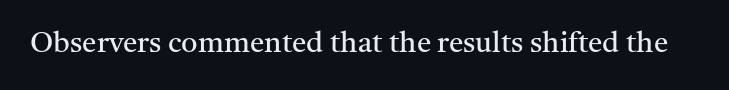
Q: Is the text bold? A: No.
Q: Is the text italic (slanted)? A: No, it is upright.
Q: Is the typeface a serif or a sans-serif typeface? A: Serif.
Q: Is the text underlined? A: No.
Q: Is the spacing between letters normal or unusually wide? A: Normal.
Q: Width (condensed, normal, or wide)? A: Normal.
Q: Stroke contrast? A: Medium.
Q: x-height? A: Medium.
Q: Monospaced? A: No.
